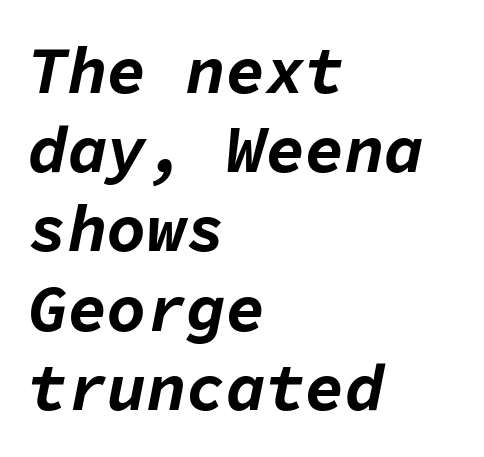
{"italic": "yes", "lean": "right", "slant_degrees": 11, "bold": "yes", "weight": "bold", "width": "normal", "stroke_contrast": "low", "x_height": "medium", "monospaced": "yes", "underline": "no", "align": "left", "line_spacing_ratio": 1.2, "letter_spacing": "normal", "letter_spacing_em": 0.0, "glyph_px": 66}
